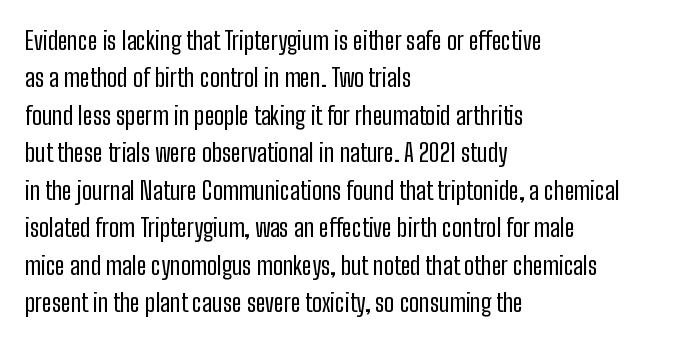
In CSS terms this would be text-align: left. Descenders are the only things crossing below the line. One glance says typical: line gaps are just what's usual. This is the regular roman posture of the typeface.
